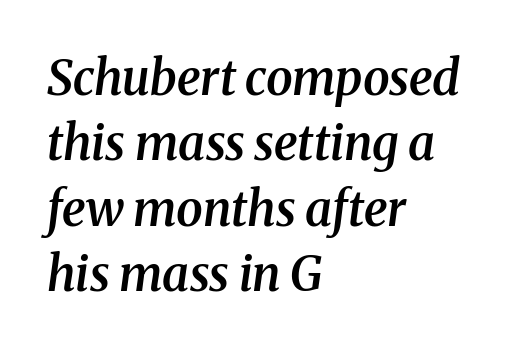
The image shows 48 px semibold serif type, italic (leaning right); set left-aligned, normal line spacing (1.36x), normal letter spacing, not underlined; medium stroke contrast and a medium x-height.
